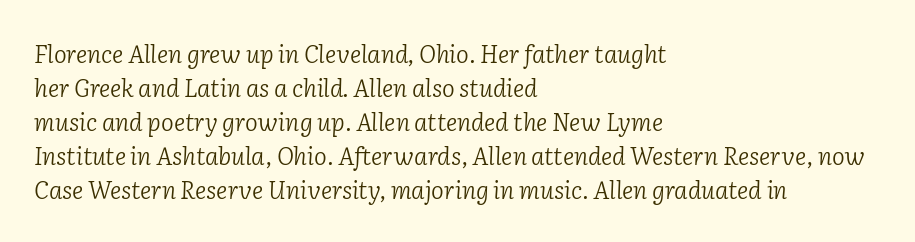
{"italic": "yes", "lean": "right", "slant_degrees": 2, "bold": "no", "underline": "no", "align": "left", "line_spacing": "normal", "line_spacing_ratio": 1.42, "letter_spacing": "normal", "letter_spacing_em": 0.0, "glyph_px": 24}
